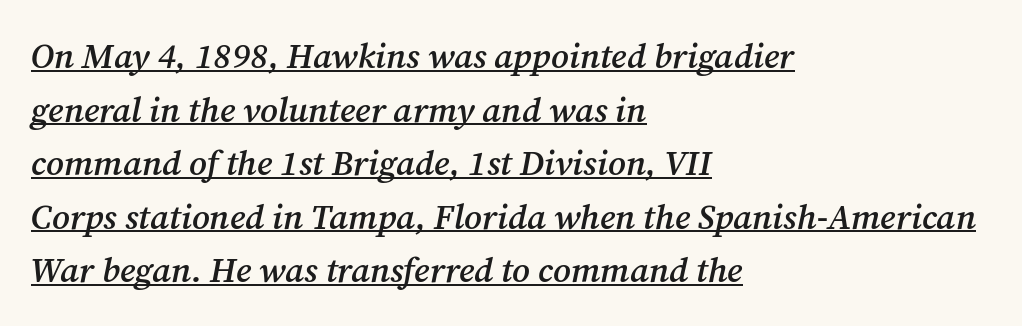
The typesetter chose a ragged-right arrangement here. There's an unmistakable incline to the writing here. Does the leading feel generous? No, just average. A typesetter would call this zero additional tracking. The passage shown is typeset with a serif family.
